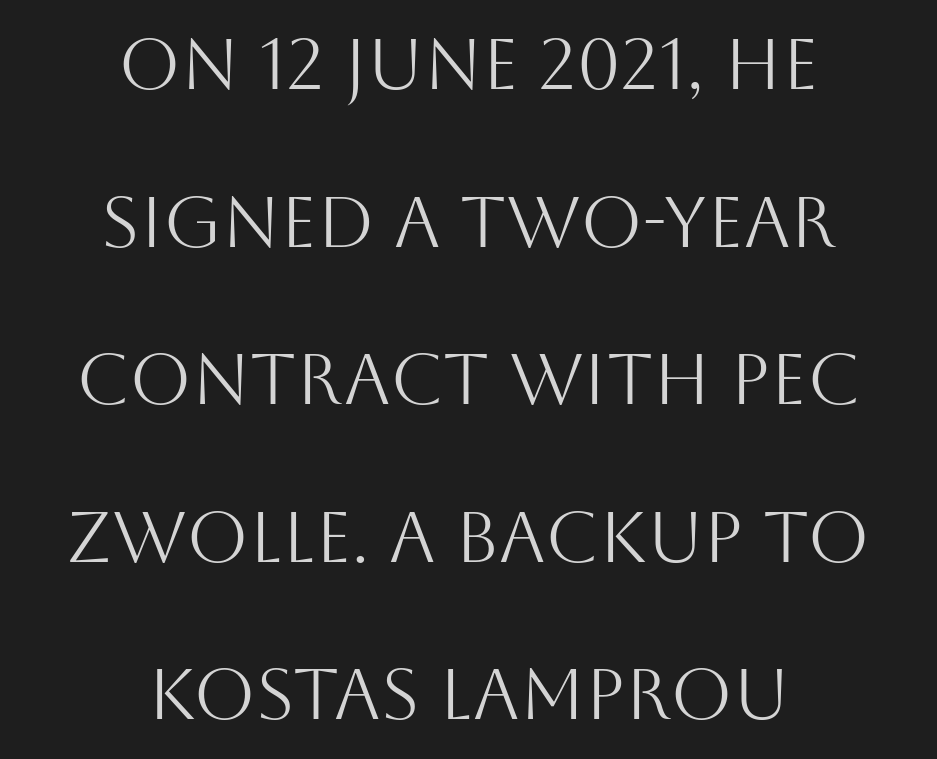
Q: Is the text bold? A: No.
Q: Is the text italic (slanted)? A: No, it is upright.
Q: Is the typeface a serif or a sans-serif typeface? A: Sans-serif.
Q: Is the text underlined? A: No.
Q: How is the paragraph aligned? A: Centered.
Q: Is the spacing between letters normal or unusually wide? A: Normal.
Q: Is the spacing between lines tight, normal or loose? A: Loose.
Q: Width (condensed, normal, or wide)? A: Normal.
Q: Stroke contrast? A: Medium.
Q: x-height? A: Large.
Q: Monospaced? A: No.
